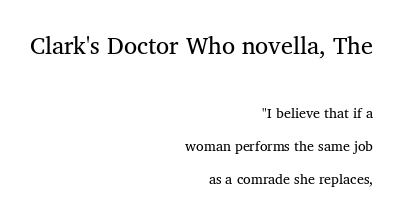
Q: Is the text italic (slanted)? A: No, it is upright.
Q: Is the text underlined? A: No.
Q: How is the paragraph aligned? A: Right-aligned.
Q: Is the spacing between letters normal or unusually wide? A: Normal.
Q: Is the spacing between lines tight, normal or loose? A: Loose.
Q: Which block of text is set in a larger size, the first (top) or the second (bottom)? A: The first (top) one.
